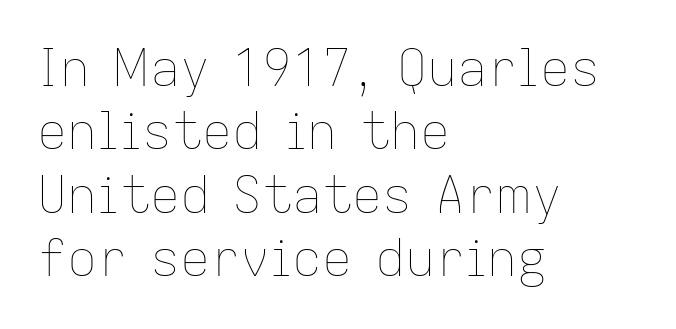
Think standard paragraph weight, or any step lighter than that. The rag falls on the right side of this text block. Descenders hang freely into open space. These lines sit exactly where default settings would place them. The rendering keeps characters at their native spacing. Ordinary non-slanted type is in use.
